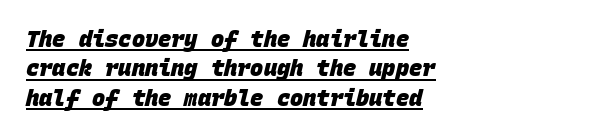
{"bold": "yes", "underline": "yes", "align": "left", "line_spacing": "normal", "line_spacing_ratio": 1.34, "letter_spacing": "normal", "letter_spacing_em": 0.0, "glyph_px": 22}
